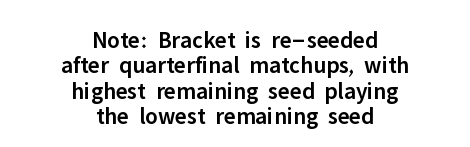
The image shows 24 px text type, upright; set centered, tight line spacing (1.06x), normal letter spacing, not underlined.
